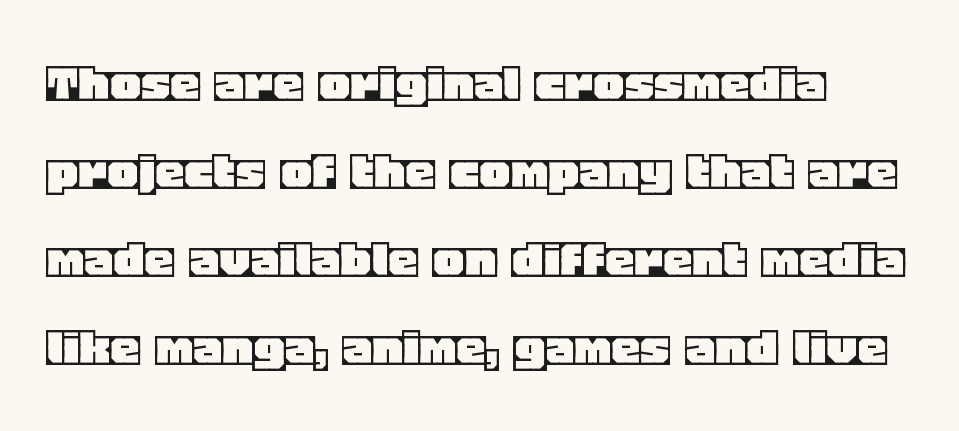
Q: Is the text italic (slanted)? A: No, it is upright.
Q: Is the text underlined? A: No.
Q: How is the paragraph aligned? A: Left-aligned.
Q: Is the spacing between letters normal or unusually wide? A: Normal.
Q: Is the spacing between lines tight, normal or loose? A: Normal.
Q: Width (condensed, normal, or wide)? A: Normal.
Q: x-height? A: Large.
Q: Monospaced? A: No.
